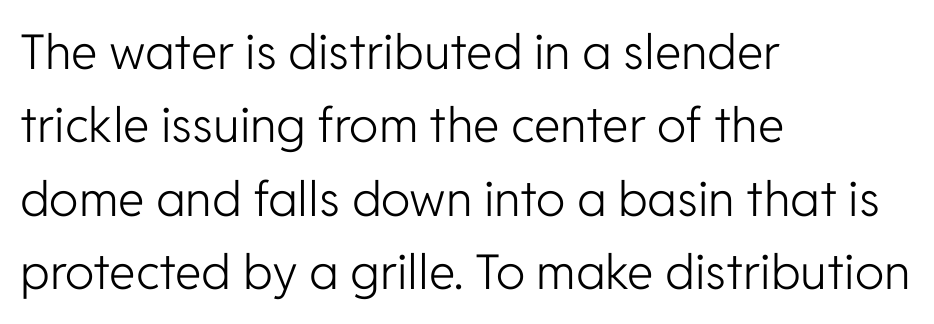
Nothing heavy about these letters — not bold at all. Varying glyph widths throughout — classic text-font behaviour. The font family rendered here belongs to the sans-serif group. The space between consecutive lines is moderate. Which margin do the lines hug? The left one — the right edge is uneven. The space beneath each line is pristine and unruled.
